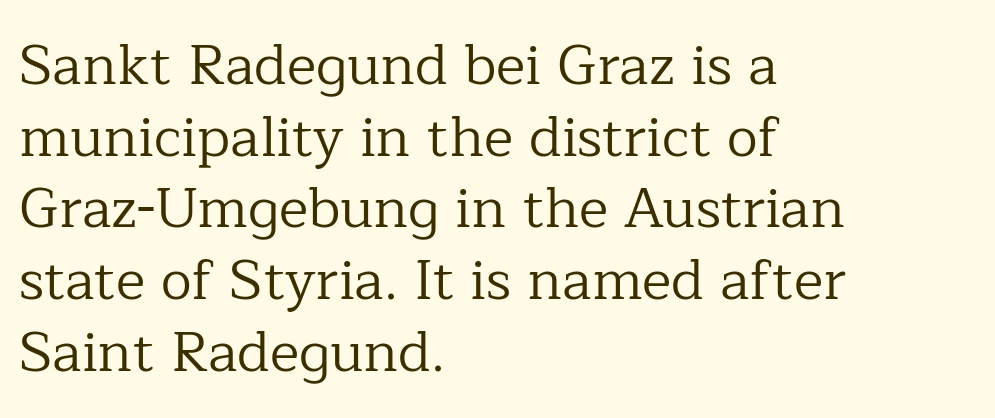
Q: Is the text bold? A: No.
Q: Is the text italic (slanted)? A: No, it is upright.
Q: Is the typeface a serif or a sans-serif typeface? A: Serif.
Q: Is the text underlined? A: No.
Q: How is the paragraph aligned? A: Left-aligned.
Q: Is the spacing between letters normal or unusually wide? A: Normal.
Q: Is the spacing between lines tight, normal or loose? A: Normal.
Q: Width (condensed, normal, or wide)? A: Normal.
Q: Stroke contrast? A: Low.
Q: x-height? A: Medium.
Q: Monospaced? A: No.
